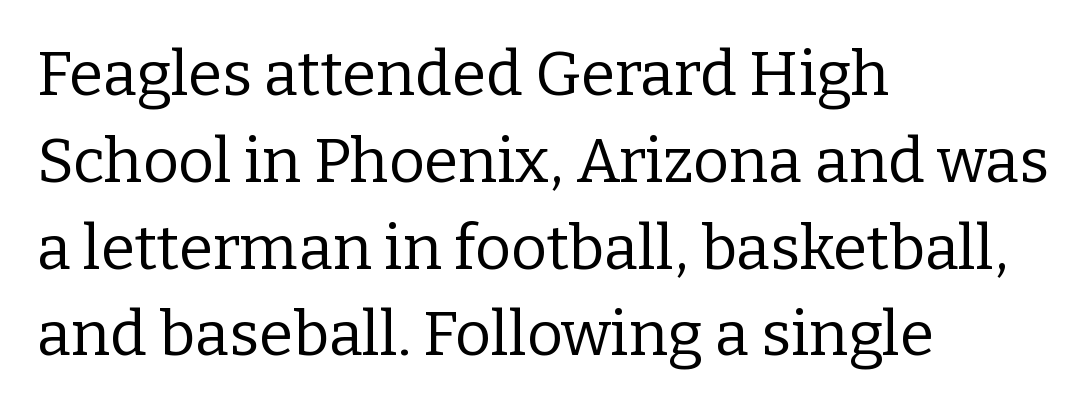
Q: Is the text bold? A: No.
Q: Is the text italic (slanted)? A: No, it is upright.
Q: Is the typeface a serif or a sans-serif typeface? A: Serif.
Q: Is the text underlined? A: No.
Q: How is the paragraph aligned? A: Left-aligned.
Q: Is the spacing between letters normal or unusually wide? A: Normal.
Q: Is the spacing between lines tight, normal or loose? A: Normal.
Q: Width (condensed, normal, or wide)? A: Normal.
Q: Stroke contrast? A: Low.
Q: x-height? A: Medium.
Q: Monospaced? A: No.
